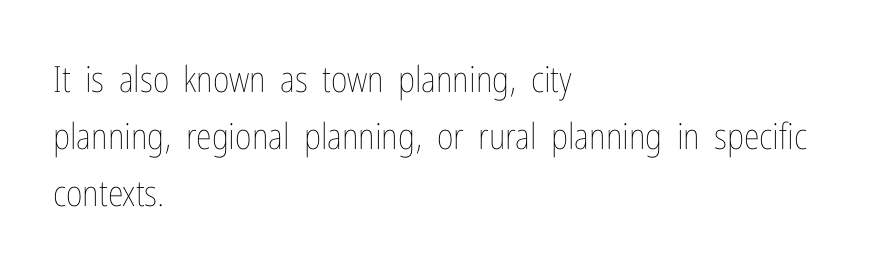
Normally led — the rows are evenly, conventionally spaced. The lettering stays uniformly vertical, giving the passage a roman look. Check the space under the baseline: it is left empty. On a weight scale, this lands at 450 or below. Horizontally, the lines are justified to the leading edge only. Character widths vary here, with narrow letters taking less room than wide ones.
